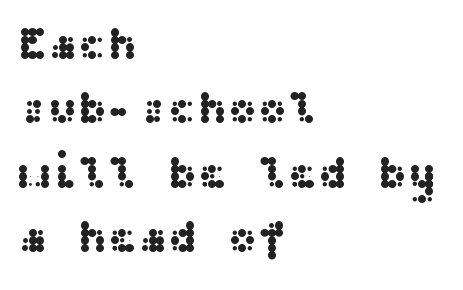
In terms of posture, this sample is upright. Check under the words: just untouched page. The type is set solid horizontally, with unmodified tracking. The rag falls on the right side of this text block. Letterform terminals end flat and unadorned throughout the passage.
